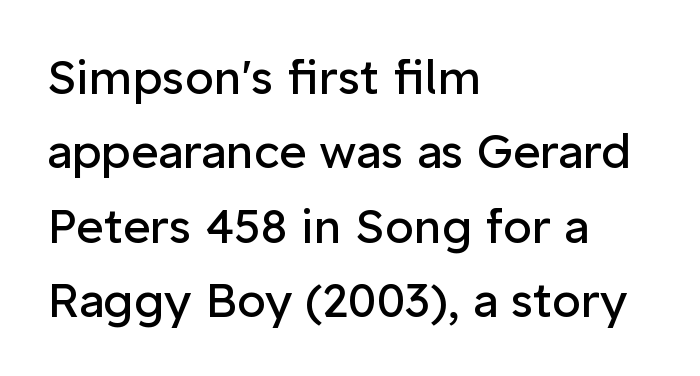
Q: Is the text bold? A: No.
Q: Is the text italic (slanted)? A: No, it is upright.
Q: Is the typeface a serif or a sans-serif typeface? A: Sans-serif.
Q: Is the text underlined? A: No.
Q: How is the paragraph aligned? A: Left-aligned.
Q: Is the spacing between letters normal or unusually wide? A: Normal.
Q: Is the spacing between lines tight, normal or loose? A: Normal.
Q: Width (condensed, normal, or wide)? A: Normal.
Q: Stroke contrast? A: Low.
Q: x-height? A: Medium.
Q: Monospaced? A: No.
